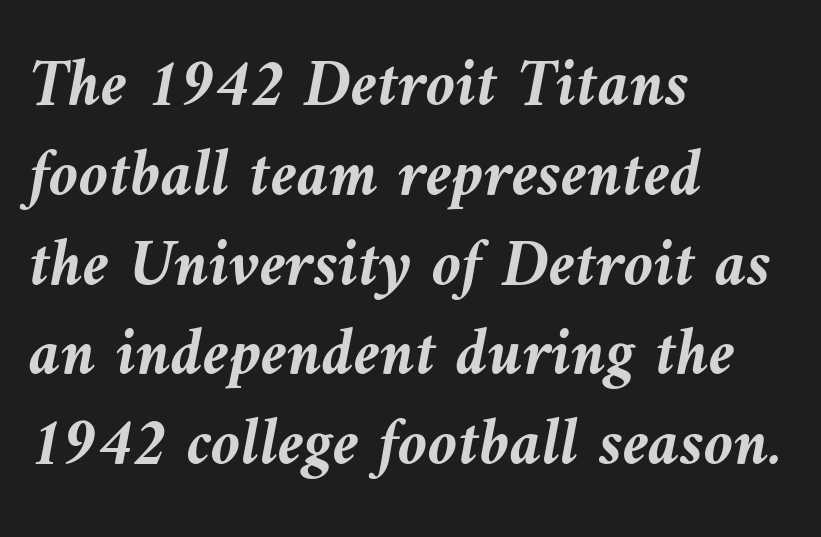
{"italic": "yes", "lean": "left", "slant_degrees": 9, "bold": "yes", "weight": "semibold", "width": "normal", "stroke_contrast": "medium", "x_height": "medium", "monospaced": "no", "underline": "no", "align": "left", "line_spacing": "normal", "line_spacing_ratio": 1.34, "letter_spacing": "normal", "letter_spacing_em": 0.0, "glyph_px": 67}
